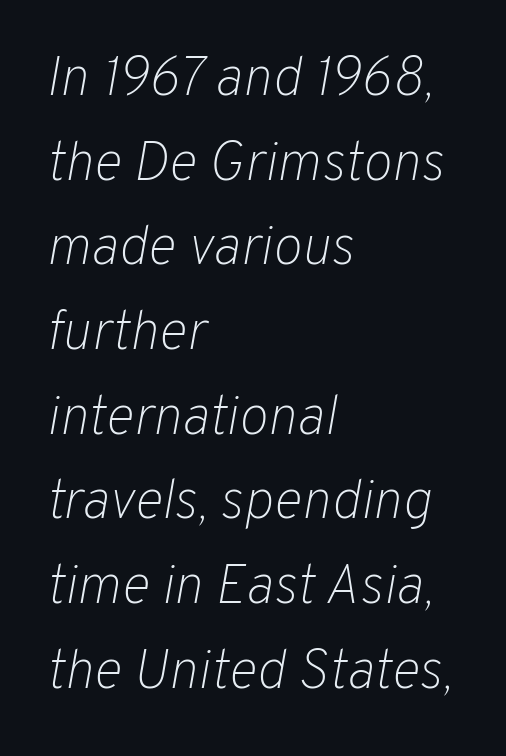
Q: Is the text bold? A: No.
Q: Is the text italic (slanted)? A: Yes, it leans right by about 10 degrees.
Q: Is the text underlined? A: No.
Q: How is the paragraph aligned? A: Left-aligned.
Q: Is the spacing between letters normal or unusually wide? A: Normal.
Q: Is the spacing between lines tight, normal or loose? A: Normal.
Q: Width (condensed, normal, or wide)? A: Normal.
Q: Stroke contrast? A: Low.
Q: x-height? A: Medium.
Q: Monospaced? A: No.
